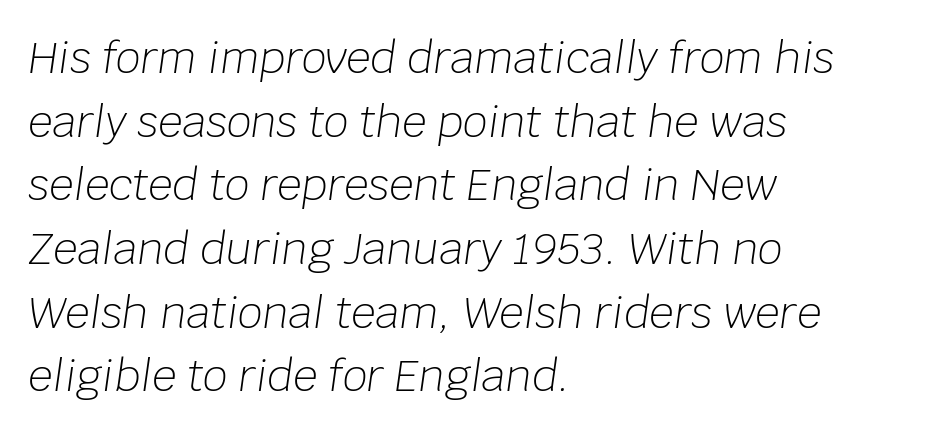
{"italic": "yes", "lean": "right", "slant_degrees": 8, "bold": "no", "weight": "light", "width": "normal", "stroke_contrast": "low", "x_height": "large", "monospaced": "no", "underline": "no", "align": "left", "line_spacing": "normal", "line_spacing_ratio": 1.48, "letter_spacing": "normal", "letter_spacing_em": 0.0, "glyph_px": 43}
